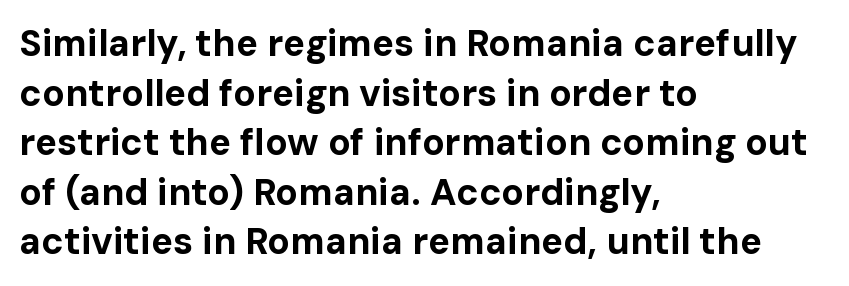
{"serif": "no", "italic": "no", "bold": "yes", "weight": "bold", "width": "normal", "stroke_contrast": "low", "x_height": "medium", "monospaced": "no", "underline": "no", "align": "left", "line_spacing": "normal", "line_spacing_ratio": 1.34, "letter_spacing": "normal", "letter_spacing_em": 0.0, "glyph_px": 37}
